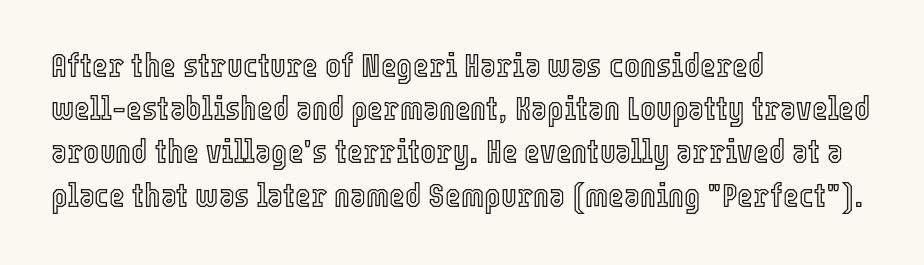
{"italic": "no", "width": "condensed", "x_height": "medium", "monospaced": "no", "underline": "no", "align": "left", "line_spacing": "normal", "line_spacing_ratio": 1.27, "letter_spacing": "normal", "letter_spacing_em": 0.0, "glyph_px": 34}
